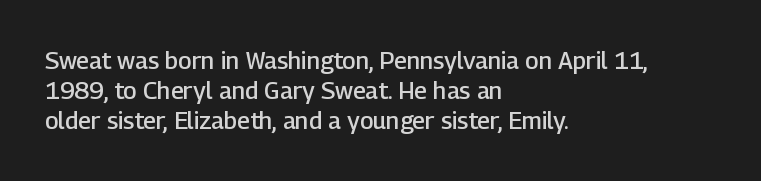
The image shows 24 px text type, upright; set left-aligned, normal line spacing (1.26x), normal letter spacing, not underlined.
